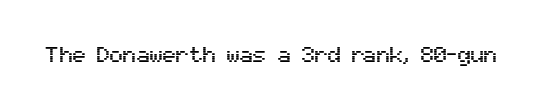
Tall strokes in this sample are plumb rather than angled. Short note: letters normally spaced. Lines of text with bare space underneath.
